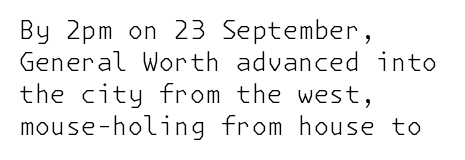
{"italic": "no", "bold": "no", "underline": "no", "align": "left", "line_spacing": "normal", "line_spacing_ratio": 1.28, "letter_spacing": "normal", "letter_spacing_em": 0.0, "glyph_px": 25}
